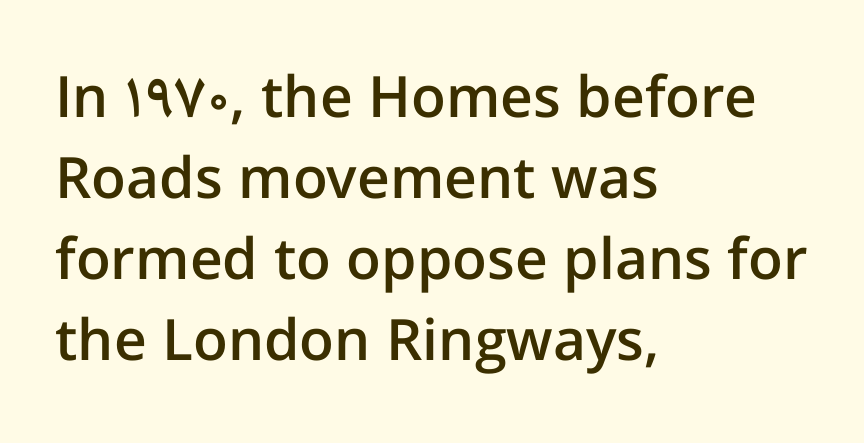
Q: Is the text bold? A: Semi-bold.
Q: Is the text italic (slanted)? A: No, it is upright.
Q: Is the typeface a serif or a sans-serif typeface? A: Sans-serif.
Q: Is the text underlined? A: No.
Q: How is the paragraph aligned? A: Left-aligned.
Q: Is the spacing between letters normal or unusually wide? A: Normal.
Q: Is the spacing between lines tight, normal or loose? A: Normal.
Q: Width (condensed, normal, or wide)? A: Normal.
Q: Stroke contrast? A: Low.
Q: x-height? A: Medium.
Q: Monospaced? A: No.
